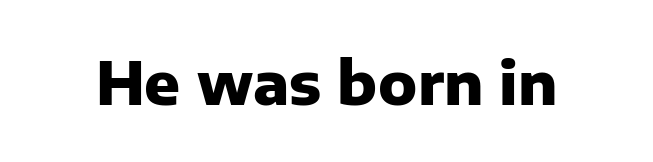
{"serif": "no", "italic": "no", "bold": "yes", "weight": "heavy", "width": "normal", "stroke_contrast": "low", "x_height": "medium", "monospaced": "no", "underline": "no", "letter_spacing": "normal", "letter_spacing_em": 0.0, "glyph_px": 59}
